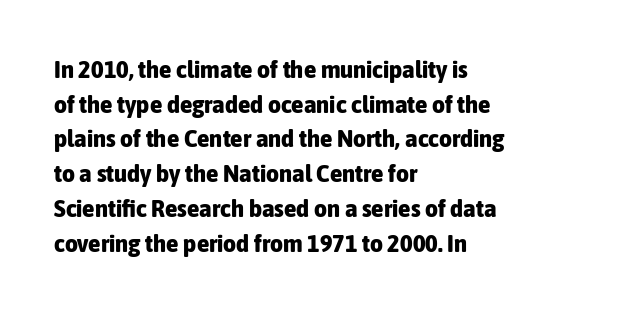
{"italic": "no", "bold": "yes", "underline": "no", "align": "left", "line_spacing": "normal", "line_spacing_ratio": 1.39, "letter_spacing": "normal", "letter_spacing_em": 0.0, "glyph_px": 25}
